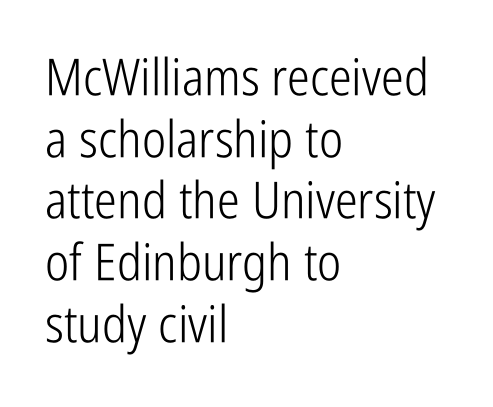
Character widths vary here, with narrow letters taking less room than wide ones. Compared with a centered layout, this one pins lines to the left instead. Spacing between characters is what you'd get straight out of the box. The lettering stays uniformly vertical, giving the passage a roman look. Serifs: no, the terminals of the letterforms are clean.
